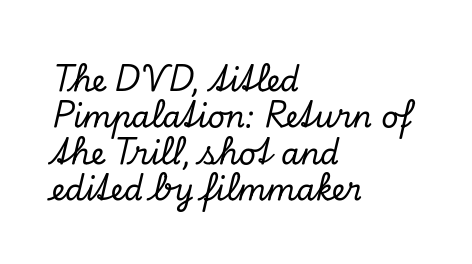
{"serif": "yes", "italic": "yes", "lean": "right", "slant_degrees": 13, "width": "normal", "stroke_contrast": "low", "x_height": "small", "monospaced": "no", "underline": "no", "align": "left", "line_spacing_ratio": 1.21, "letter_spacing": "normal", "letter_spacing_em": 0.0, "glyph_px": 30}
